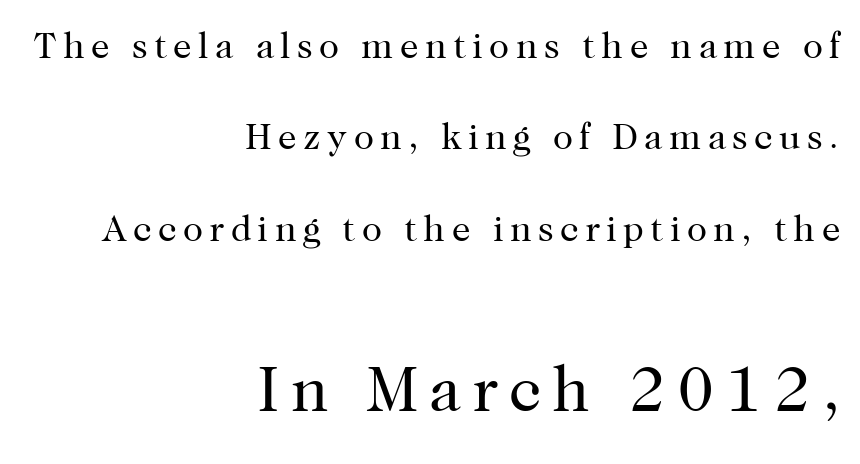
The characters are drawn with everyday or finer stroke widths. A typesetter would label this face a serif. This sample is right-justified, so line beginnings fall wherever the words allow. The rendering uses natural spacing where letterforms have individual widths. Larger block? The one below; the one above is distinctly smaller.
